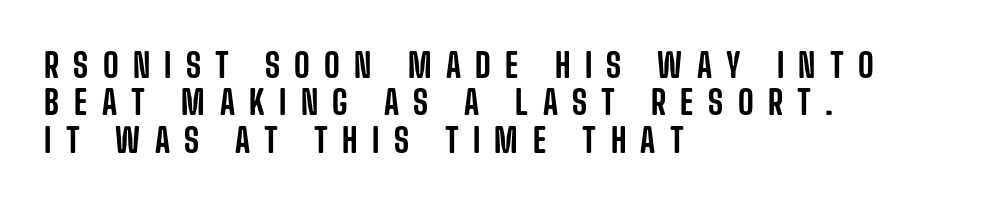
{"serif": "no", "italic": "no", "width": "condensed", "stroke_contrast": "low", "x_height": "large", "monospaced": "no", "underline": "no", "align": "left", "line_spacing": "tight", "line_spacing_ratio": 1.1, "letter_spacing": "wide", "letter_spacing_em": 0.42, "glyph_px": 34}
